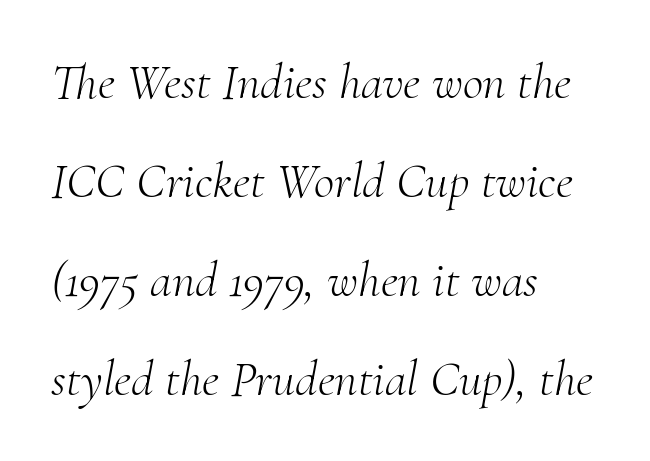
The letters advance in unequal steps, a hallmark of proportional type. An italicized treatment has been applied to the whole sample. Check the space under the baseline: it is left empty. The line texture is even and compact thanks to regular tracking. Is this a sans? No — the strokes have serifs. The lines in this sample share a left origin and differ only in where they stop.
